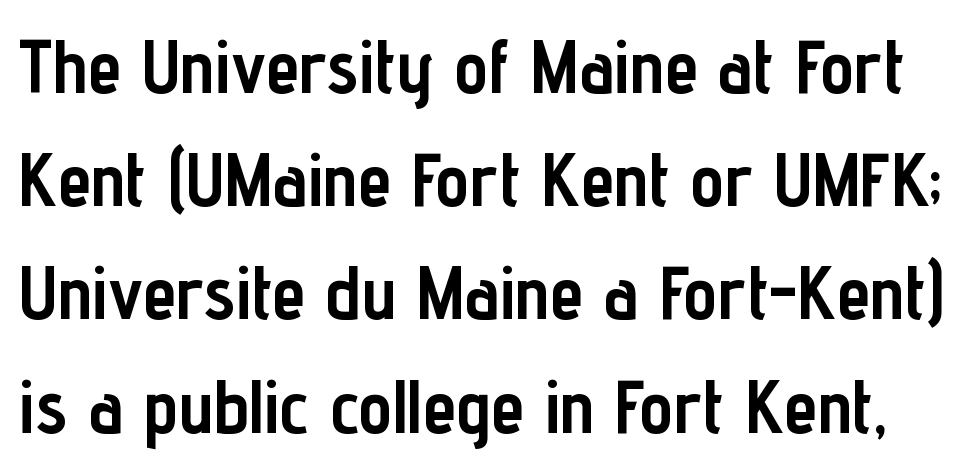
The image shows 76 px semibold, condensed sans-serif type, upright; set normal line spacing (1.49x), normal letter spacing, not underlined; low stroke contrast and a medium x-height.
